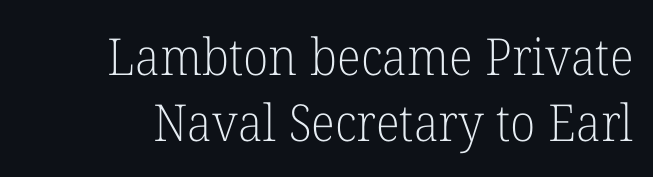
The image shows 51 px light serif type, upright; set normal line spacing (1.3x), normal letter spacing, not underlined; low stroke contrast and a medium x-height.
